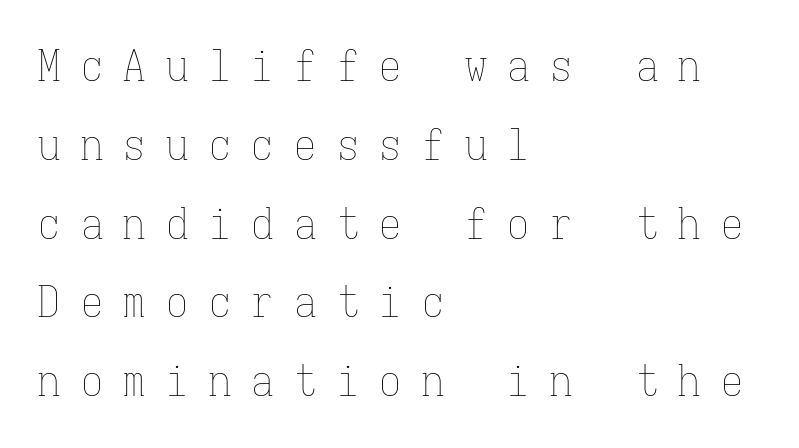
The image shows 44 px thin, condensed type, upright, monospaced; set left-aligned, line spacing 1.79x, unusually wide letter spacing (+0.47 em), not underlined; low stroke contrast and a medium x-height.
